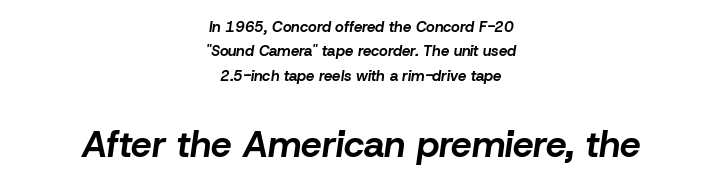
{"italic": "yes", "lean": "right", "slant_degrees": 8, "bold": "yes", "weight": "bold", "width": "normal", "stroke_contrast": "low", "x_height": "medium", "monospaced": "no", "underline": "no", "align": "center", "line_spacing": "normal", "line_spacing_ratio": 1.63, "letter_spacing": "normal", "letter_spacing_em": 0.0, "larger_block": "second", "size_ratio": 2.47, "glyph_px": 37}
